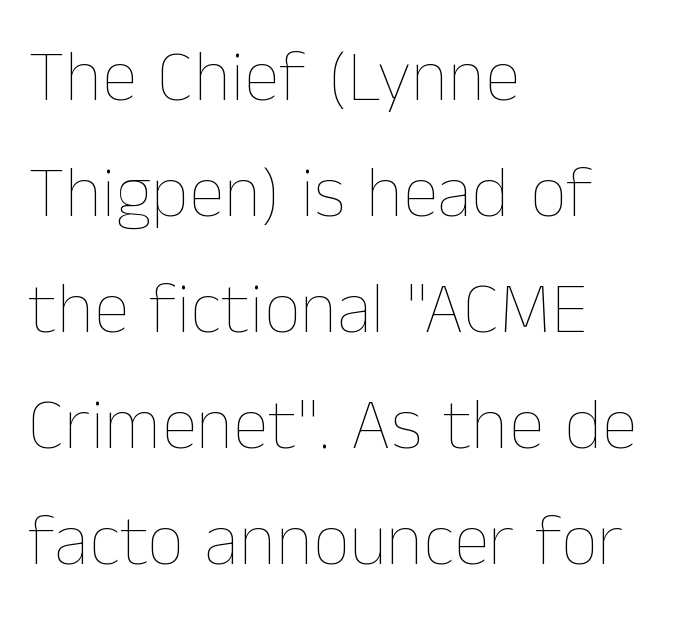
The image shows 73 px thin type, upright; set left-aligned, normal line spacing (1.59x), normal letter spacing, not underlined; low stroke contrast and a medium x-height.
